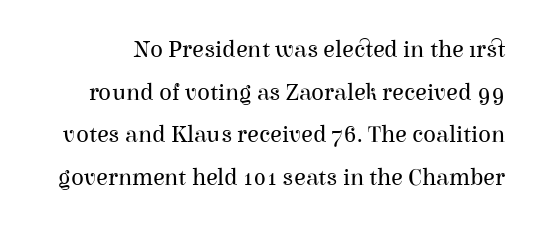
The image shows 24 px text type, upright; set line spacing 1.78x, normal letter spacing, not underlined.
